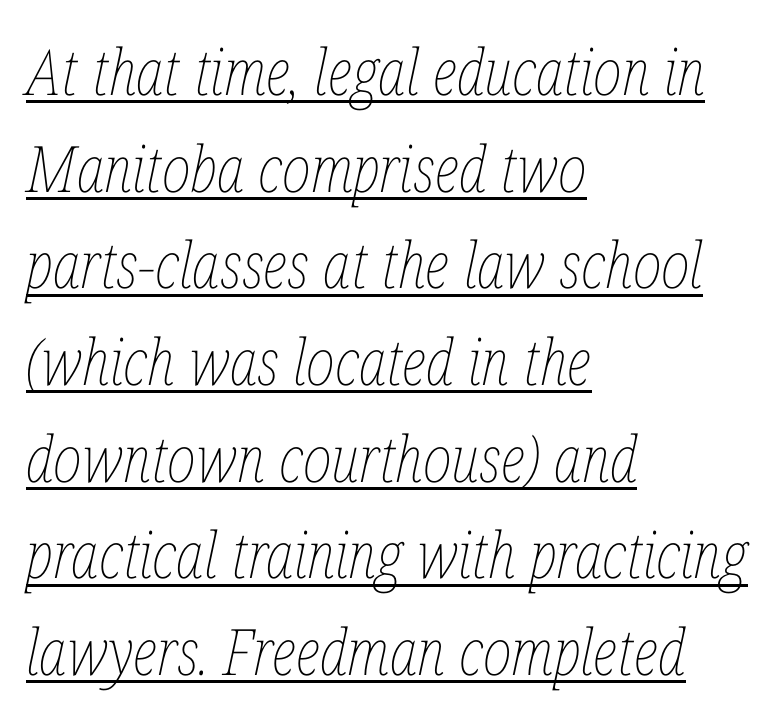
Is this a fixed-width face? No — the glyphs have proportional, varying widths. This sample carries an underscore along the baseline area. In terms of posture, this sample is oblique. Line spacing here is normal.
